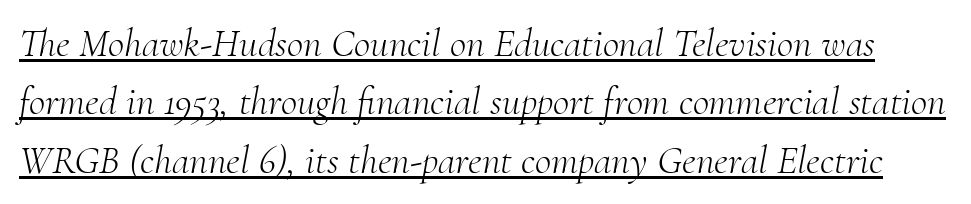
The image shows 40 px light serif type, italic (leaning right); set normal line spacing (1.46x), normal letter spacing, underlined; medium stroke contrast and a small x-height.
